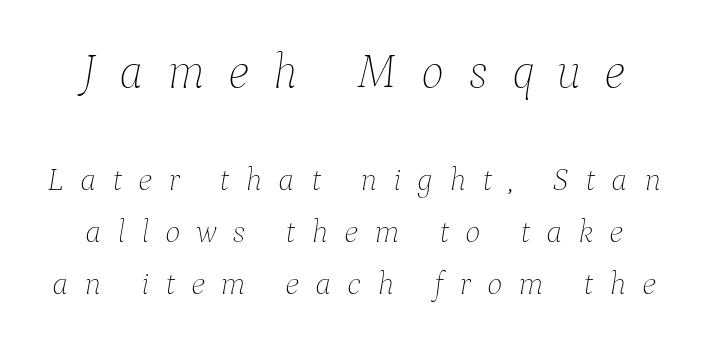
Look at the glyph heights: the upper group is clearly the bigger setting. Each word looks stretched out because of the extra space between its letters. The rows are spaced the way most documents space them. The specimen reads as italic at a glance.
